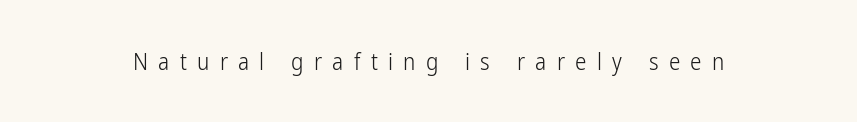
Q: Is the text bold? A: No.
Q: Is the text italic (slanted)? A: No, it is upright.
Q: Is the text underlined? A: No.
Q: Is the spacing between letters normal or unusually wide? A: Unusually wide.
